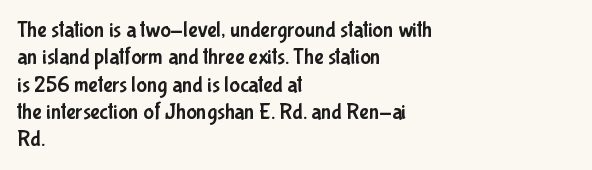
The lines are quadded left. Bare-footed words on every line. Notice how the stems are strictly vertical — no italics here. The gaps between neighbouring characters are ordinary and unremarkable.
